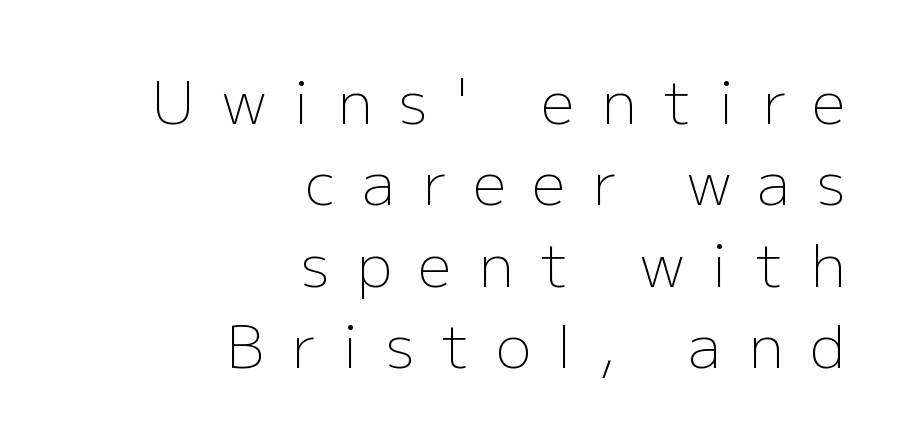
Q: Is the text bold? A: No.
Q: Is the text italic (slanted)? A: No, it is upright.
Q: Is the typeface a serif or a sans-serif typeface? A: Sans-serif.
Q: Is the text underlined? A: No.
Q: How is the paragraph aligned? A: Right-aligned.
Q: Is the spacing between letters normal or unusually wide? A: Unusually wide.
Q: Is the spacing between lines tight, normal or loose? A: Normal.
Q: Width (condensed, normal, or wide)? A: Normal.
Q: Stroke contrast? A: Low.
Q: x-height? A: Medium.
Q: Monospaced? A: No.
